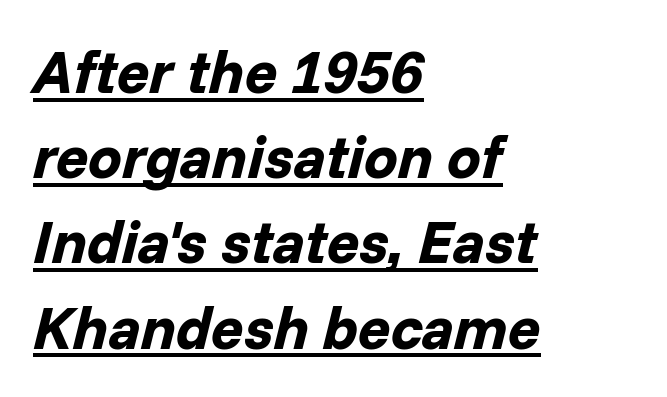
Q: Is the text bold? A: Yes.
Q: Is the text italic (slanted)? A: Yes, it leans right by about 14 degrees.
Q: Is the text underlined? A: Yes.
Q: How is the paragraph aligned? A: Left-aligned.
Q: Is the spacing between letters normal or unusually wide? A: Normal.
Q: Is the spacing between lines tight, normal or loose? A: Normal.
Q: Width (condensed, normal, or wide)? A: Normal.
Q: Stroke contrast? A: Low.
Q: x-height? A: Medium.
Q: Monospaced? A: No.
